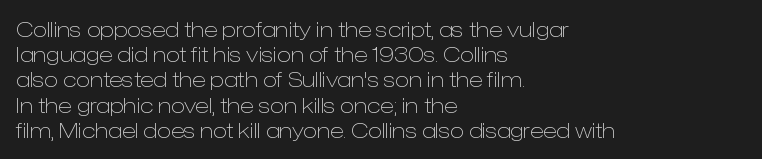
Q: Is the text bold? A: No.
Q: Is the text italic (slanted)? A: No, it is upright.
Q: Is the text underlined? A: No.
Q: How is the paragraph aligned? A: Left-aligned.
Q: Is the spacing between letters normal or unusually wide? A: Normal.
